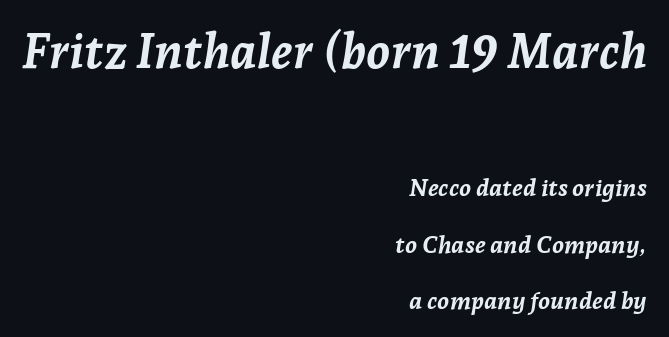
Q: Is the text bold? A: Yes.
Q: Is the text italic (slanted)? A: Yes, it leans right by about 7 degrees.
Q: Is the text underlined? A: No.
Q: How is the paragraph aligned? A: Right-aligned.
Q: Is the spacing between letters normal or unusually wide? A: Normal.
Q: Is the spacing between lines tight, normal or loose? A: Loose.
Q: Which block of text is set in a larger size, the first (top) or the second (bottom)? A: The first (top) one.
Q: Width (condensed, normal, or wide)? A: Normal.
Q: Stroke contrast? A: Low.
Q: x-height? A: Medium.
Q: Monospaced? A: No.
